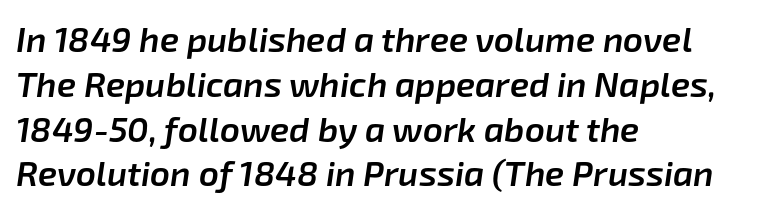
A typesetter would call this proportional, since set widths differ per character. The font's italic variant was chosen for this text. A fair bit of extra ink — the face is semibold, not bold. Compared with a centered layout, this one pins lines to the left instead. The baseline area is clear.
